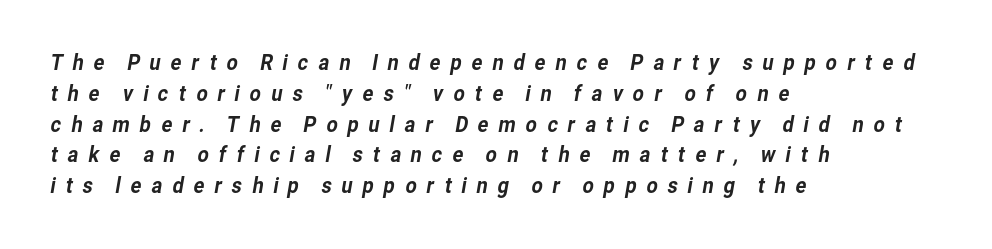
Here the glyphs are tracked loosely, breaking word shapes into spaced letters. The string is rendered with underlining switched off. Quick note: interline space is typical. Typeset ragged right — the left edge is the straight one.
